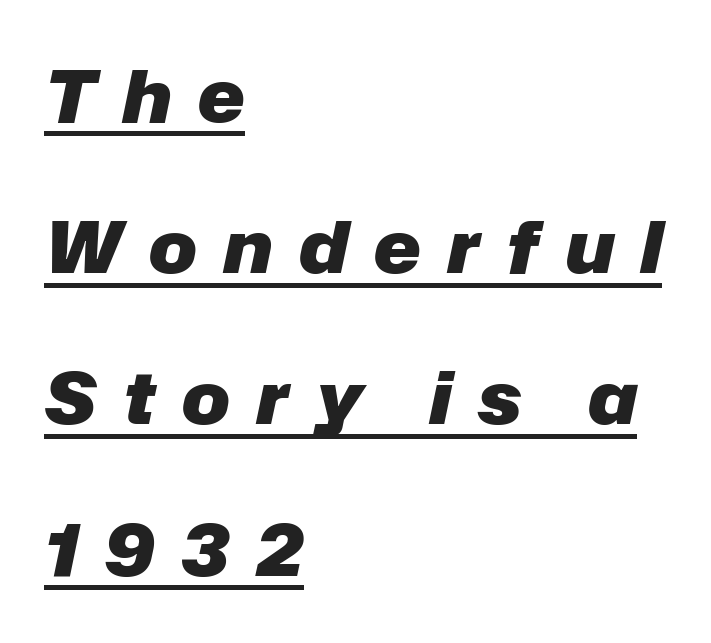
The image shows 71 px heavy type, italic (leaning right); set left-aligned, loose line spacing (2.13x), unusually wide letter spacing (+0.38 em), underlined; low stroke contrast and a medium x-height.
